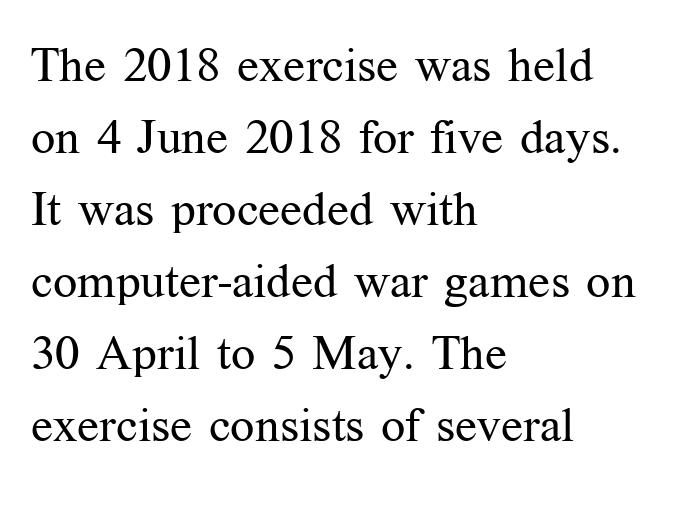
Style check: upright. A typesetter would call this proportional, since set widths differ per character. Words appear dense and cohesive because spacing is normal. Quick note: interline space is typical. Weight class: somewhere from thin through regular.
